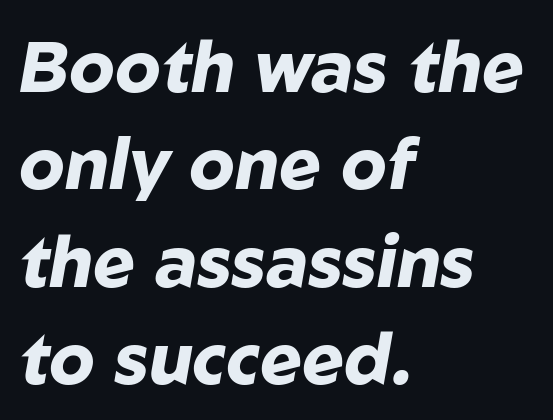
Q: Is the text bold? A: Yes.
Q: Is the text italic (slanted)? A: Yes, it leans right by about 10 degrees.
Q: Is the text underlined? A: No.
Q: How is the paragraph aligned? A: Left-aligned.
Q: Is the spacing between letters normal or unusually wide? A: Normal.
Q: Is the spacing between lines tight, normal or loose? A: Normal.
Q: Width (condensed, normal, or wide)? A: Normal.
Q: Stroke contrast? A: Low.
Q: x-height? A: Medium.
Q: Monospaced? A: No.
